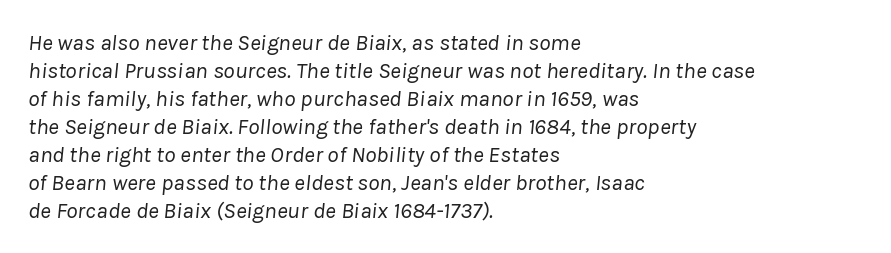
Q: Is the text bold? A: No.
Q: Is the text italic (slanted)? A: Yes, it leans right by about 8 degrees.
Q: Is the text underlined? A: No.
Q: How is the paragraph aligned? A: Left-aligned.
Q: Is the spacing between letters normal or unusually wide? A: Normal.
